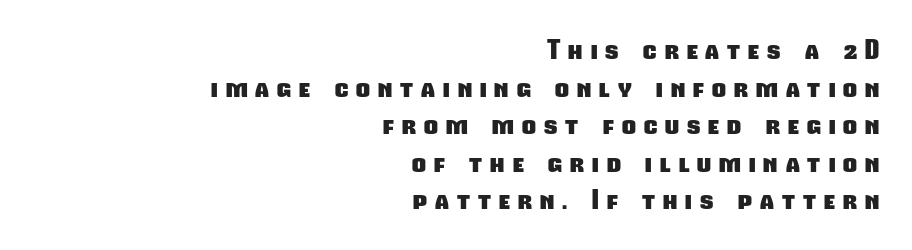
The line-height multiplier appears to be the usual default. What weight is shown? A full bold with thick strokes. Tracking value appears strongly positive — letters spread wide. Type without underlining. Visually the block forms a straight wall on the right and a jagged coastline on the left.
